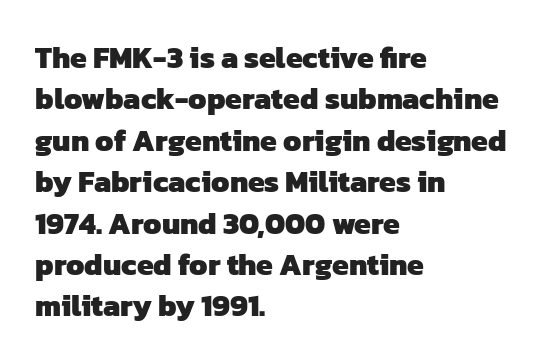
The image shows 30 px heavy sans-serif type; set left-aligned, normal line spacing (1.38x), normal letter spacing, not underlined; low stroke contrast and a medium x-height.
